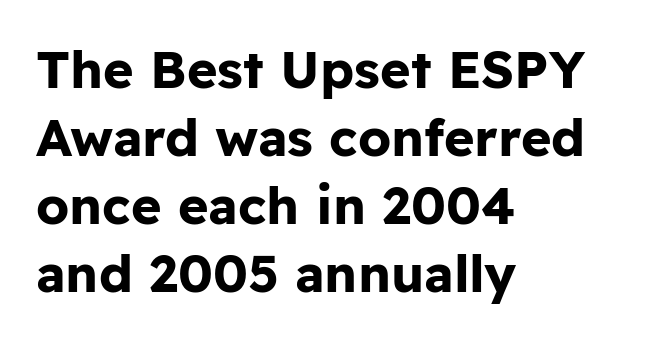
Q: Is the text bold? A: Yes.
Q: Is the text italic (slanted)? A: No, it is upright.
Q: Is the typeface a serif or a sans-serif typeface? A: Sans-serif.
Q: Is the text underlined? A: No.
Q: How is the paragraph aligned? A: Left-aligned.
Q: Is the spacing between letters normal or unusually wide? A: Normal.
Q: Is the spacing between lines tight, normal or loose? A: Normal.
Q: Width (condensed, normal, or wide)? A: Normal.
Q: Stroke contrast? A: Low.
Q: x-height? A: Medium.
Q: Monospaced? A: No.
